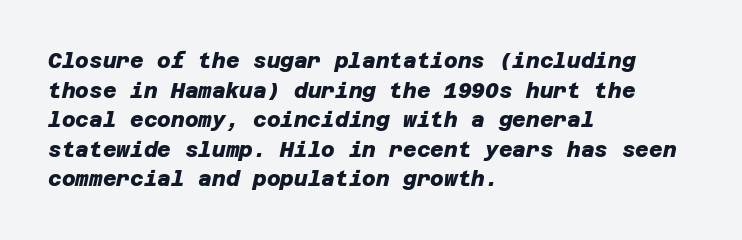
{"bold": "yes", "underline": "no", "align": "left", "line_spacing": "normal", "line_spacing_ratio": 1.41, "letter_spacing": "normal", "letter_spacing_em": 0.0, "glyph_px": 21}
